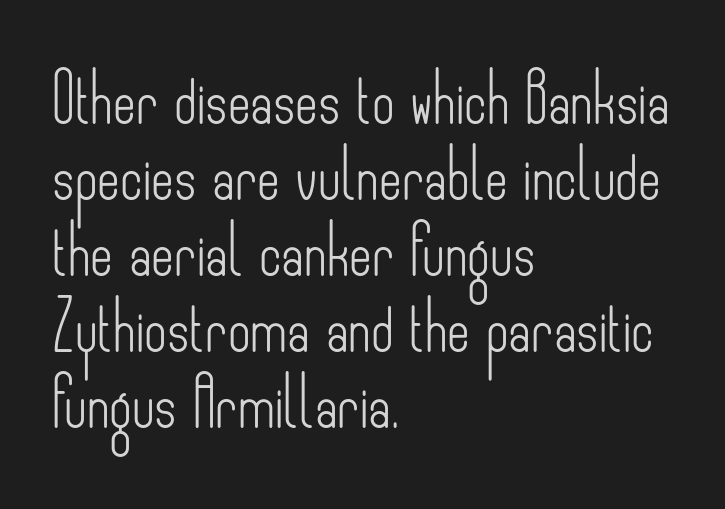
Q: Is the text bold? A: No.
Q: Is the text italic (slanted)? A: No, it is upright.
Q: Is the typeface a serif or a sans-serif typeface? A: Sans-serif.
Q: Is the text underlined? A: No.
Q: How is the paragraph aligned? A: Left-aligned.
Q: Is the spacing between letters normal or unusually wide? A: Normal.
Q: Is the spacing between lines tight, normal or loose? A: Normal.
Q: Width (condensed, normal, or wide)? A: Condensed.
Q: Stroke contrast? A: Low.
Q: x-height? A: Small.
Q: Monospaced? A: No.
